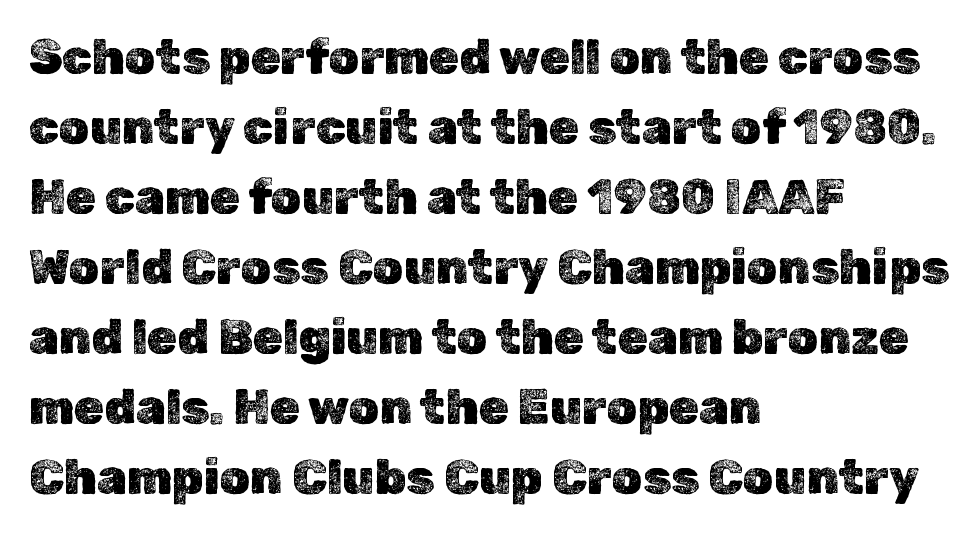
{"italic": "no", "width": "normal", "x_height": "medium", "monospaced": "no", "underline": "no", "align": "left", "line_spacing": "normal", "line_spacing_ratio": 1.46, "letter_spacing": "normal", "letter_spacing_em": 0.0, "glyph_px": 48}
